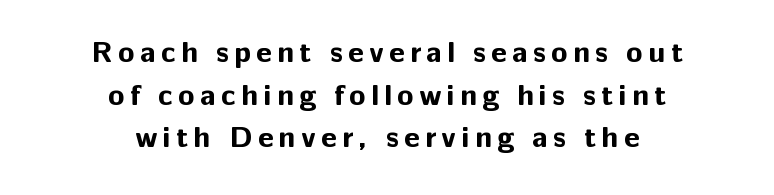
Q: Is the text bold? A: Yes.
Q: Is the text italic (slanted)? A: No, it is upright.
Q: Is the typeface a serif or a sans-serif typeface? A: Sans-serif.
Q: Is the text underlined? A: No.
Q: How is the paragraph aligned? A: Centered.
Q: Is the spacing between lines tight, normal or loose? A: Normal.
Q: Width (condensed, normal, or wide)? A: Normal.
Q: Stroke contrast? A: Low.
Q: x-height? A: Medium.
Q: Monospaced? A: No.
